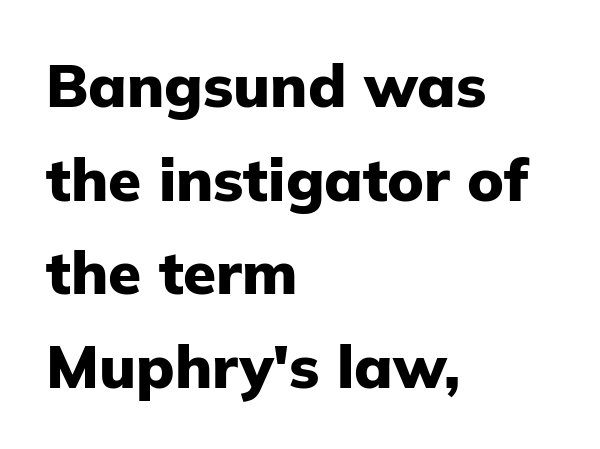
Q: Is the text bold? A: Yes.
Q: Is the text italic (slanted)? A: No, it is upright.
Q: Is the typeface a serif or a sans-serif typeface? A: Sans-serif.
Q: Is the text underlined? A: No.
Q: How is the paragraph aligned? A: Left-aligned.
Q: Is the spacing between letters normal or unusually wide? A: Normal.
Q: Is the spacing between lines tight, normal or loose? A: Normal.
Q: Width (condensed, normal, or wide)? A: Normal.
Q: Stroke contrast? A: Low.
Q: x-height? A: Medium.
Q: Monospaced? A: No.
